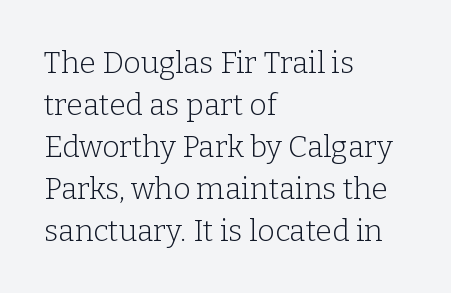
Q: Is the text bold? A: No.
Q: Is the text italic (slanted)? A: No, it is upright.
Q: Is the typeface a serif or a sans-serif typeface? A: Serif.
Q: Is the text underlined? A: No.
Q: How is the paragraph aligned? A: Left-aligned.
Q: Is the spacing between letters normal or unusually wide? A: Normal.
Q: Is the spacing between lines tight, normal or loose? A: Normal.
Q: Width (condensed, normal, or wide)? A: Normal.
Q: Stroke contrast? A: Low.
Q: x-height? A: Medium.
Q: Monospaced? A: No.
